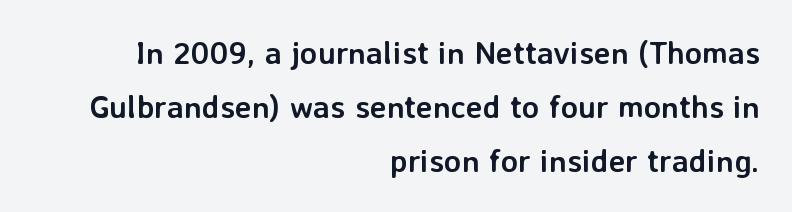
{"serif": "no", "italic": "no", "bold": "yes", "weight": "semibold", "width": "normal", "stroke_contrast": "low", "x_height": "medium", "monospaced": "no", "underline": "no", "align": "right", "line_spacing": "normal", "line_spacing_ratio": 1.68, "letter_spacing": "normal", "letter_spacing_em": 0.0, "glyph_px": 32}
